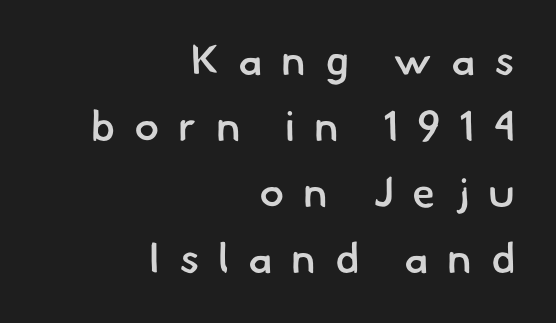
The image shows 42 px semibold sans-serif type; set right-aligned, normal line spacing (1.57x), unusually wide letter spacing (+0.45 em), not underlined; low stroke contrast and a small x-height.
